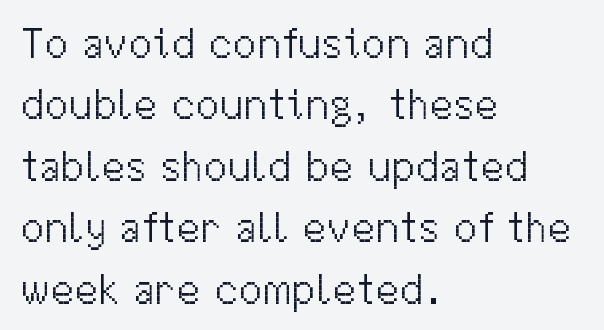
{"serif": "no", "italic": "no", "bold": "no", "weight": "light", "width": "normal", "stroke_contrast": "medium", "x_height": "medium", "monospaced": "no", "underline": "no", "align": "left", "line_spacing": "normal", "line_spacing_ratio": 1.43, "letter_spacing": "normal", "letter_spacing_em": 0.0, "glyph_px": 43}
